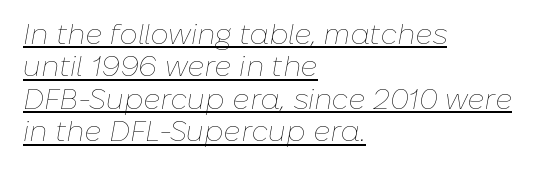
{"italic": "yes", "lean": "right", "slant_degrees": 10, "bold": "no", "weight": "thin", "width": "normal", "stroke_contrast": "low", "x_height": "medium", "monospaced": "no", "underline": "yes", "align": "left", "line_spacing": "tight", "line_spacing_ratio": 1.12, "letter_spacing": "normal", "letter_spacing_em": 0.0, "glyph_px": 29}
